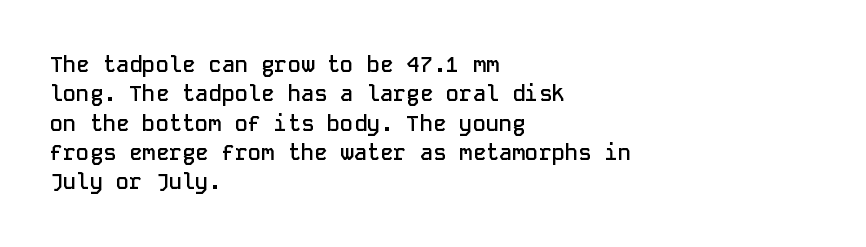
{"italic": "no", "bold": "semi", "underline": "no", "align": "left", "line_spacing": "normal", "line_spacing_ratio": 1.33, "letter_spacing": "normal", "letter_spacing_em": 0.0, "glyph_px": 22}
